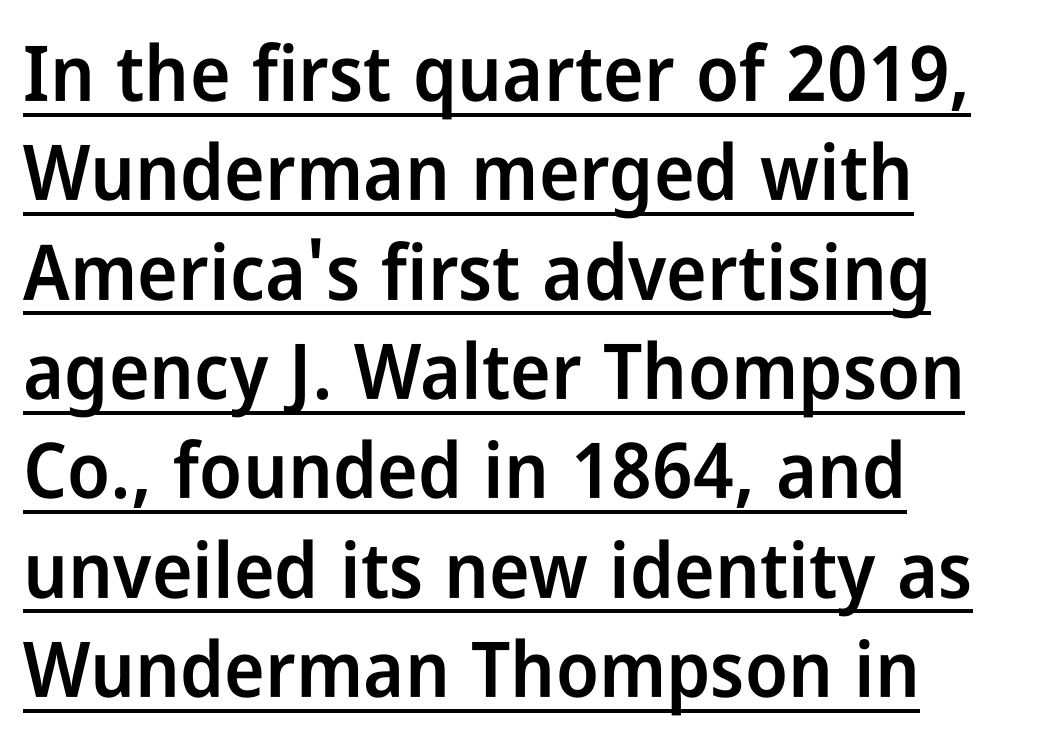
{"serif": "no", "italic": "no", "bold": "semi", "weight": "semibold", "width": "condensed", "stroke_contrast": "low", "x_height": "medium", "monospaced": "no", "underline": "yes", "align": "left", "line_spacing": "normal", "line_spacing_ratio": 1.29, "letter_spacing": "normal", "letter_spacing_em": 0.0, "glyph_px": 77}
